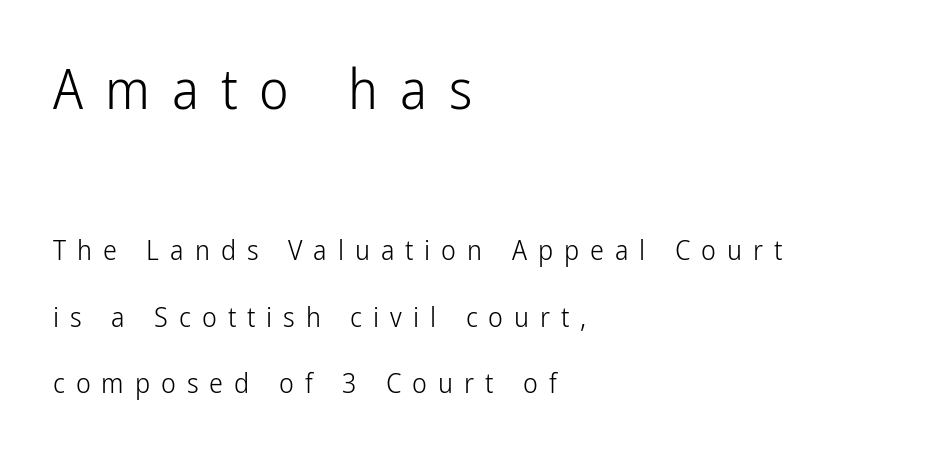
The image shows 56 px light, condensed sans-serif type, upright; set left-aligned, loose line spacing (2.39x), unusually wide letter spacing (+0.39 em), not underlined; the first (top) block is 2.0x larger; low stroke contrast and a medium x-height.
